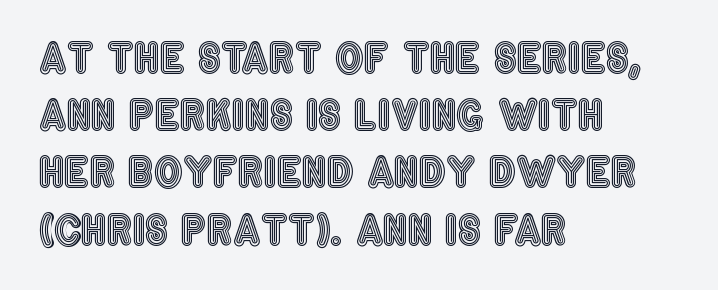
The image shows 40 px condensed type, upright; set left-aligned, normal line spacing (1.43x), normal letter spacing, not underlined; a large x-height.
